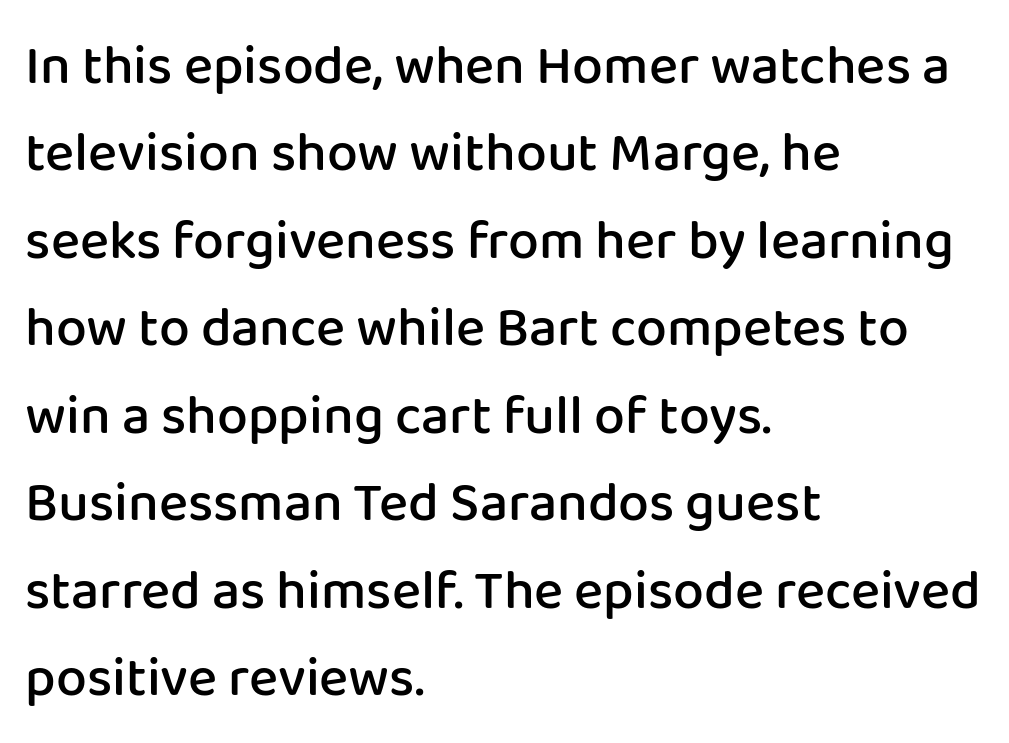
The image shows 55 px semibold sans-serif type, upright; set left-aligned, normal line spacing (1.59x), normal letter spacing, not underlined; low stroke contrast and a medium x-height.
